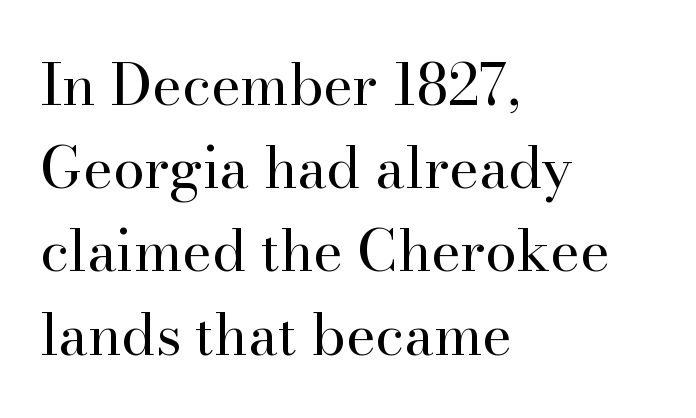
Note the varied advance widths — an 'i' is clearly narrower than an 'm'. Do the letters lean? They stand straight. Left-aligned paragraph, ragged on the right. The rows are spaced the way most documents space them. Here the glyphs are tracked normally, forming tight word shapes.
